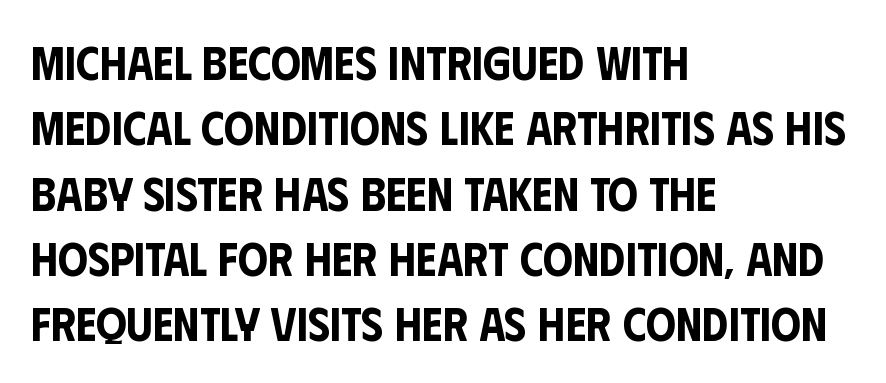
This sample keeps an unexceptional amount of space between lines. No extra tracking has been applied to these lines. The lines in this sample share a left origin and differ only in where they stop. The font's upright variant was chosen for this text. Looks like regular typesetting: each glyph gets only the width it needs. The face used here is a sans, in the tradition of grotesques and geometrics.
